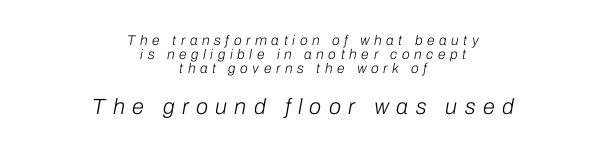
{"italic": "yes", "lean": "right", "slant_degrees": 10, "bold": "no", "underline": "no", "align": "center", "line_spacing": "tight", "line_spacing_ratio": 1.0, "letter_spacing": "wide", "letter_spacing_em": 0.33, "larger_block": "second", "size_ratio": 1.57, "glyph_px": 22}
